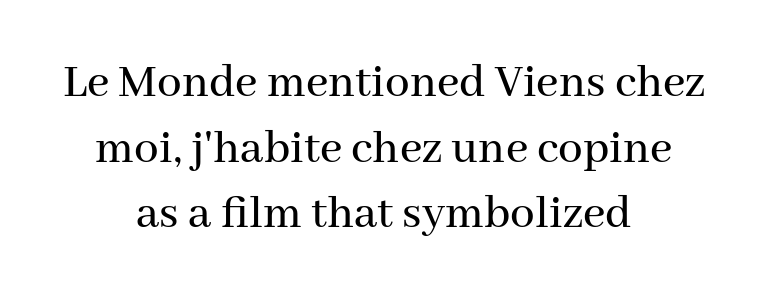
Q: Is the text italic (slanted)? A: No, it is upright.
Q: Is the typeface a serif or a sans-serif typeface? A: Serif.
Q: Is the text underlined? A: No.
Q: How is the paragraph aligned? A: Centered.
Q: Is the spacing between letters normal or unusually wide? A: Normal.
Q: Is the spacing between lines tight, normal or loose? A: Normal.
Q: Width (condensed, normal, or wide)? A: Normal.
Q: Stroke contrast? A: Medium.
Q: x-height? A: Medium.
Q: Monospaced? A: No.
